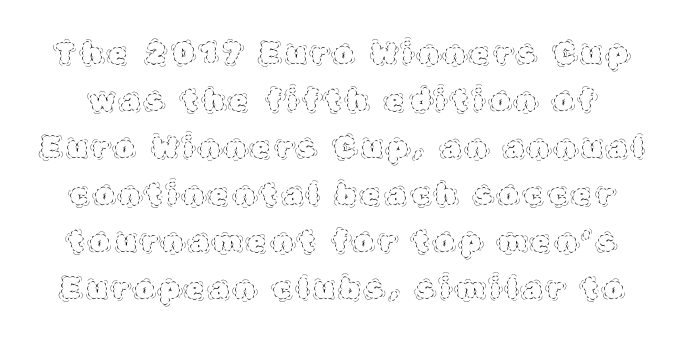
{"italic": "no", "bold": "no", "weight": "thin", "width": "normal", "x_height": "large", "monospaced": "no", "underline": "no", "line_spacing": "normal", "line_spacing_ratio": 1.62, "letter_spacing": "wide", "letter_spacing_em": 0.23, "glyph_px": 29}
